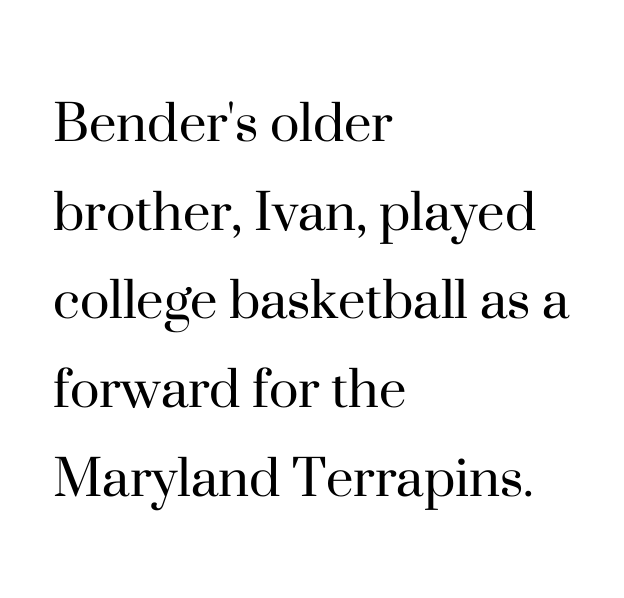
The image shows 62 px regular-weight serif type, upright; set left-aligned, normal line spacing (1.43x), normal letter spacing, not underlined; high stroke contrast and a small x-height.
